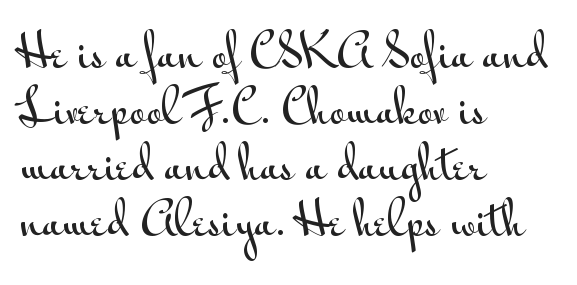
The image shows 44 px wide sans-serif type; set left-aligned, normal line spacing (1.27x), normal letter spacing, not underlined; medium stroke contrast and a small x-height.
